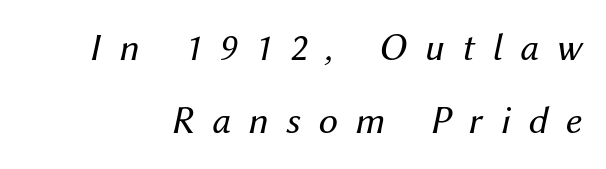
Q: Is the text bold? A: No.
Q: Is the text italic (slanted)? A: Yes, it leans right by about 12 degrees.
Q: Is the text underlined? A: No.
Q: Is the spacing between letters normal or unusually wide? A: Unusually wide.
Q: Width (condensed, normal, or wide)? A: Normal.
Q: Stroke contrast? A: Medium.
Q: x-height? A: Medium.
Q: Monospaced? A: No.
